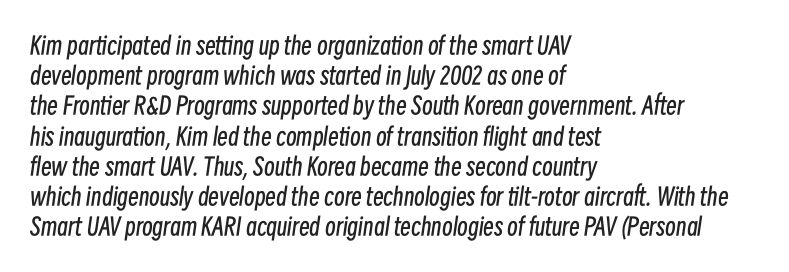
No extra ink here — the face is not bold. Every row of glyphs begins at an identical x-position on the left. Successive baselines arrive at the customary interval. Nothing unusual about the tracking: characters are spaced as the font intends. There's an unmistakable incline to the writing here. A clean baseline with only descenders dipping below it.
